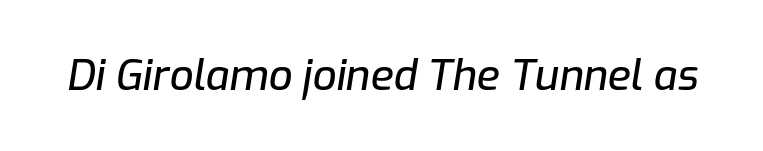
The image shows 42 px text type, italic (leaning right); set normal letter spacing, not underlined; low stroke contrast and a medium x-height.
